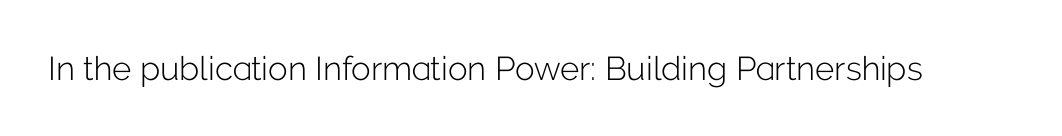
Q: Is the text bold? A: No.
Q: Is the text italic (slanted)? A: No, it is upright.
Q: Is the typeface a serif or a sans-serif typeface? A: Sans-serif.
Q: Is the text underlined? A: No.
Q: Is the spacing between letters normal or unusually wide? A: Normal.
Q: Width (condensed, normal, or wide)? A: Normal.
Q: Stroke contrast? A: Low.
Q: x-height? A: Medium.
Q: Monospaced? A: No.
